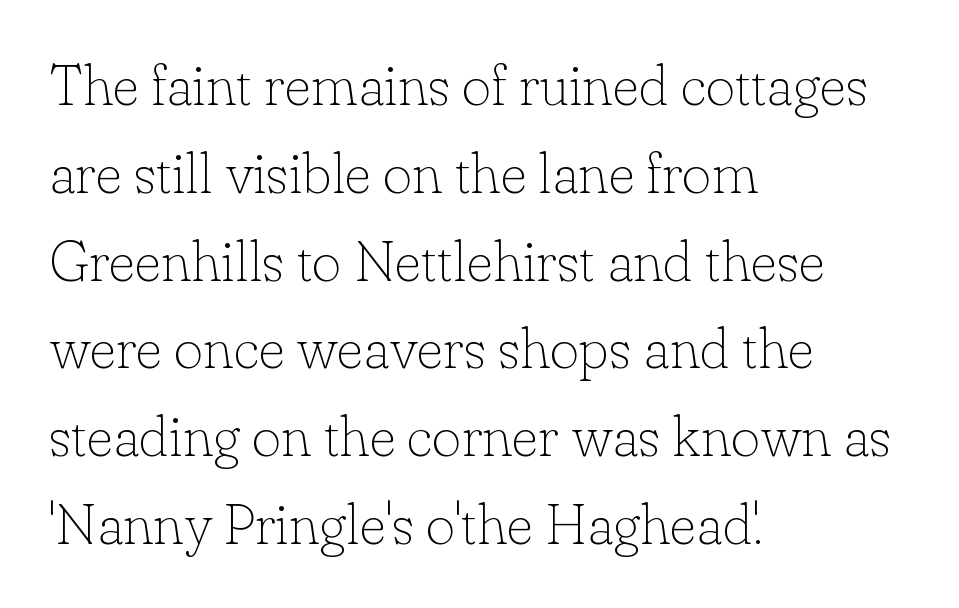
The image shows 57 px thin serif type, upright; set left-aligned, normal line spacing (1.54x), normal letter spacing, not underlined; low stroke contrast and a small x-height.
